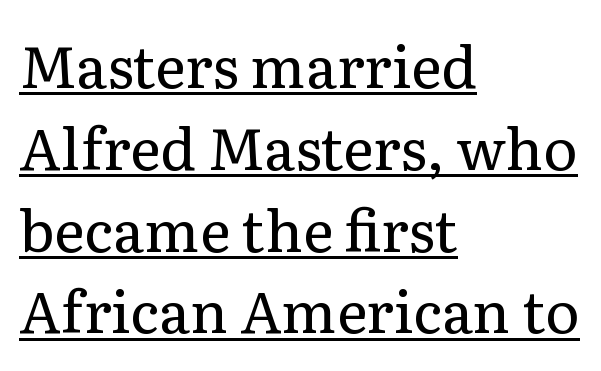
Honestly, the underline is the first thing you notice here. Little horizontal feet cap the strokes, marking this as serif type. The font is comparable to plain body text, perhaps lighter. Does the copy run flush right? No — it runs flush left.
